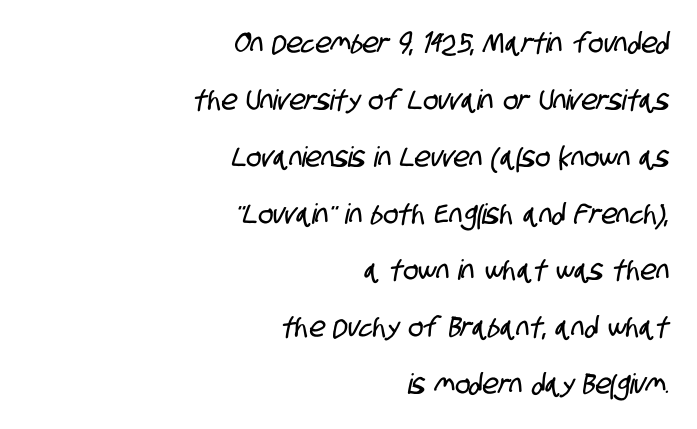
The image shows 28 px condensed sans-serif type; set right-aligned, loose line spacing (2.03x), normal letter spacing, not underlined; low stroke contrast and a large x-height.
